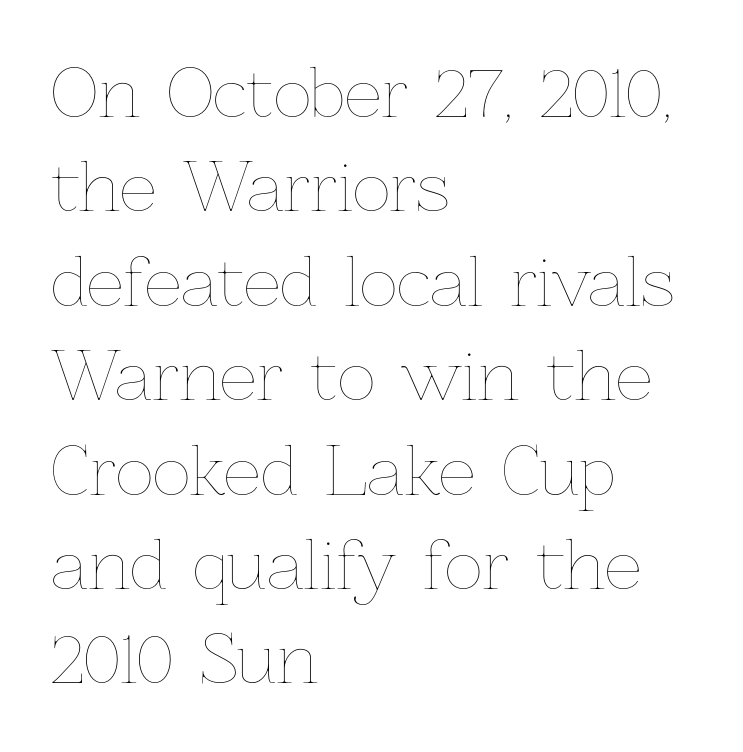
The letters sit at their default tracking, neither squeezed nor spread. Here the designer chose a conventional face with non-uniform glyph widths. The block of text has a typical density, with ordinary space between rows. A classic flush-left, rag-right setting is used for this passage. Weight class: somewhere from thin through regular. Check the space under the baseline: it is left empty.
